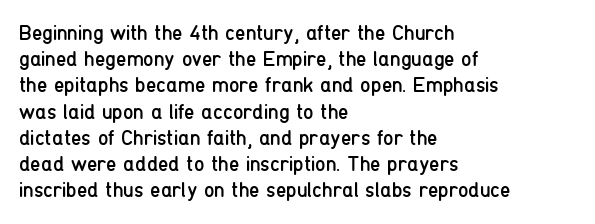
Does extra space separate the letters? No, they use regular spacing. Layout note: lines flush left. The area under the type is left untouched. This reads as an unemphasized weight, regular at the heaviest. This is roman type, the default non-slanted kind. Vertical spacing — default.
